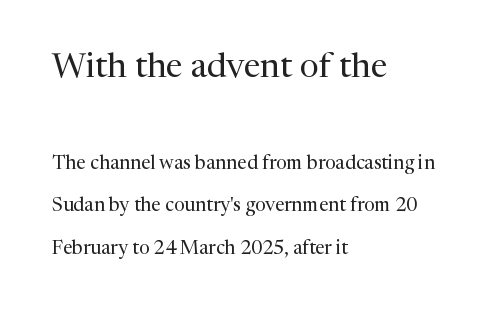
{"serif": "yes", "italic": "no", "bold": "no", "weight": "regular", "width": "normal", "stroke_contrast": "medium", "x_height": "medium", "monospaced": "no", "underline": "no", "align": "left", "line_spacing": "loose", "line_spacing_ratio": 2.23, "letter_spacing": "normal", "letter_spacing_em": 0.0, "larger_block": "first", "size_ratio": 1.79, "glyph_px": 34}
